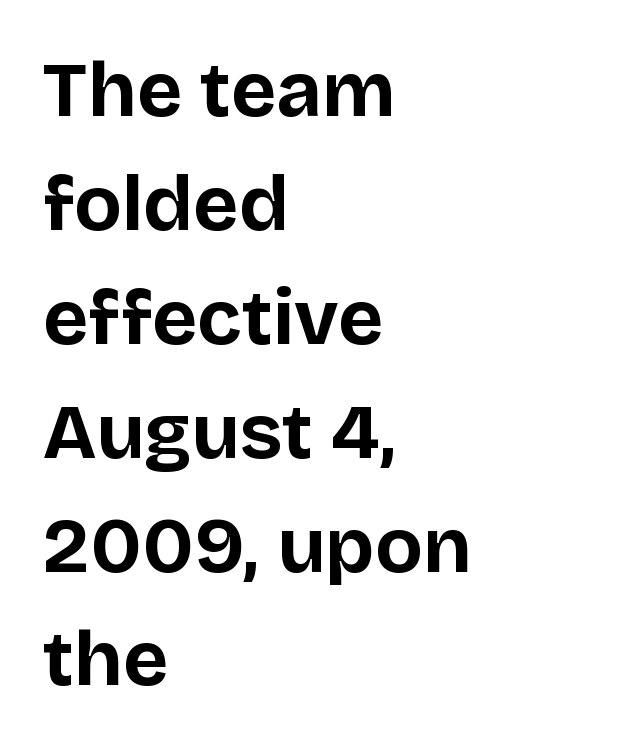
Q: Is the text bold? A: Yes.
Q: Is the text italic (slanted)? A: No, it is upright.
Q: Is the typeface a serif or a sans-serif typeface? A: Sans-serif.
Q: Is the text underlined? A: No.
Q: How is the paragraph aligned? A: Left-aligned.
Q: Is the spacing between letters normal or unusually wide? A: Normal.
Q: Is the spacing between lines tight, normal or loose? A: Normal.
Q: Width (condensed, normal, or wide)? A: Normal.
Q: Stroke contrast? A: Low.
Q: x-height? A: Large.
Q: Monospaced? A: No.
